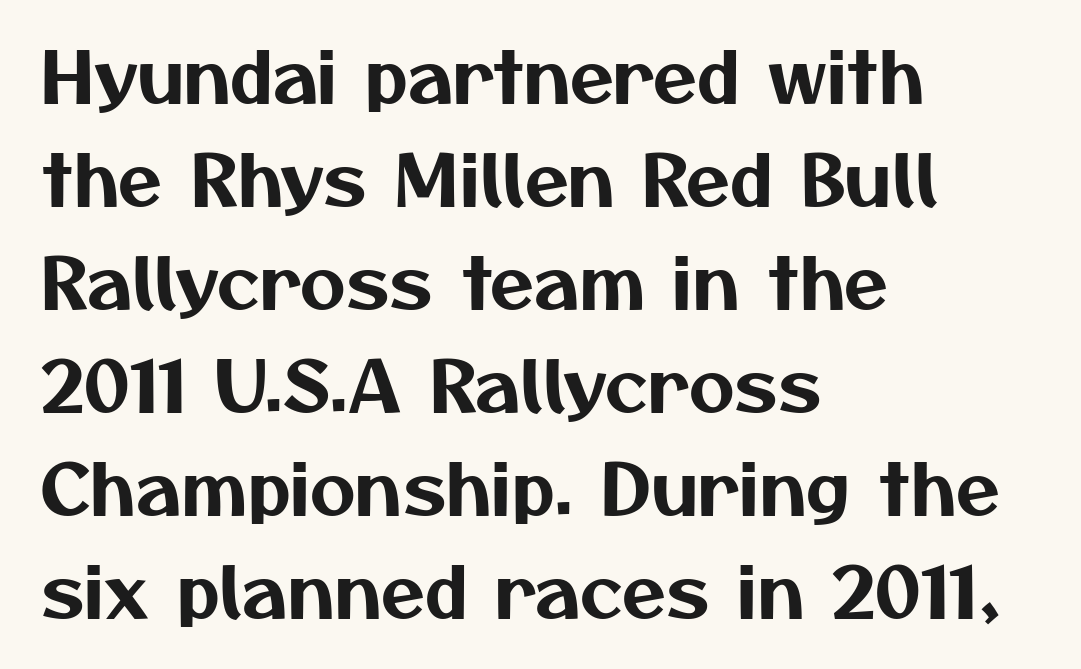
{"serif": "no", "width": "normal", "stroke_contrast": "medium", "x_height": "medium", "monospaced": "no", "underline": "no", "align": "left", "line_spacing": "normal", "line_spacing_ratio": 1.45, "letter_spacing": "normal", "letter_spacing_em": 0.0, "glyph_px": 71}
